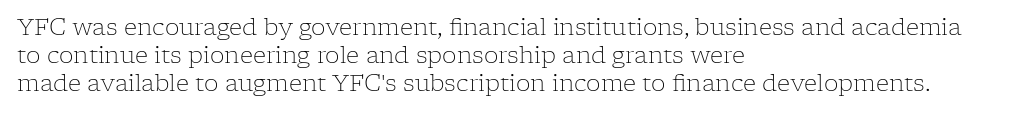
Every stem runs plumb, perpendicular to the baseline. Layout note: lines flush left. Decoration check: the copy has no underline. Short note: letters normally spaced.
